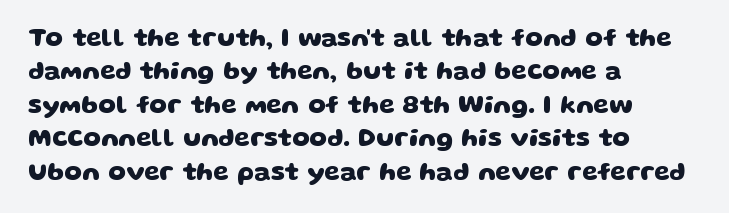
The foot of each line stays bare and open. All the whitespace from short lines collects on the right. Notice how descenders clear the ascenders below comfortably — that's standard leading. Emphasis by weight is at full strength: bold.
